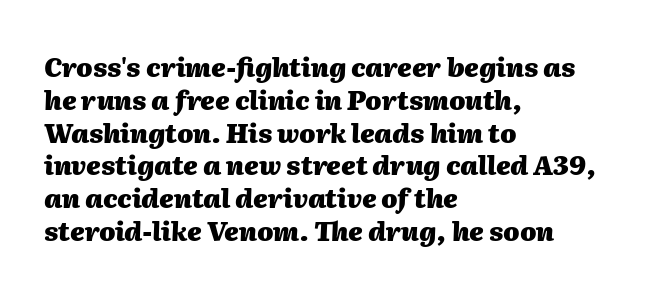
Q: Is the text bold? A: Yes.
Q: Is the text italic (slanted)? A: Yes, it leans right by about 2 degrees.
Q: Is the text underlined? A: No.
Q: How is the paragraph aligned? A: Left-aligned.
Q: Is the spacing between letters normal or unusually wide? A: Normal.
Q: Is the spacing between lines tight, normal or loose? A: Normal.
